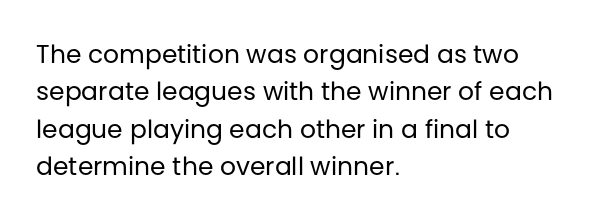
Q: Is the text bold? A: No.
Q: Is the text italic (slanted)? A: No, it is upright.
Q: Is the text underlined? A: No.
Q: How is the paragraph aligned? A: Left-aligned.
Q: Is the spacing between letters normal or unusually wide? A: Normal.
Q: Is the spacing between lines tight, normal or loose? A: Normal.
